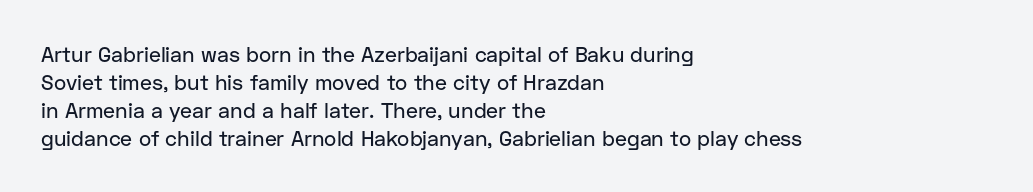
If you measured baseline to baseline, you'd find a middling distance. Descenders are the only things crossing below the line. The lines in this sample share a left origin and differ only in where they stop. Letter spacing: default. Quick note: not italic, upright.
